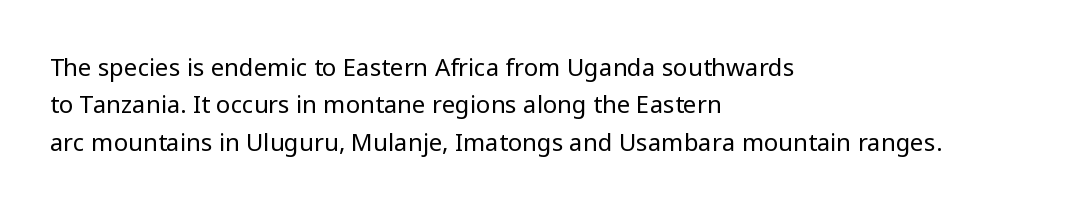
Q: Is the text bold? A: No.
Q: Is the text italic (slanted)? A: No, it is upright.
Q: Is the text underlined? A: No.
Q: How is the paragraph aligned? A: Left-aligned.
Q: Is the spacing between letters normal or unusually wide? A: Normal.
Q: Is the spacing between lines tight, normal or loose? A: Normal.
